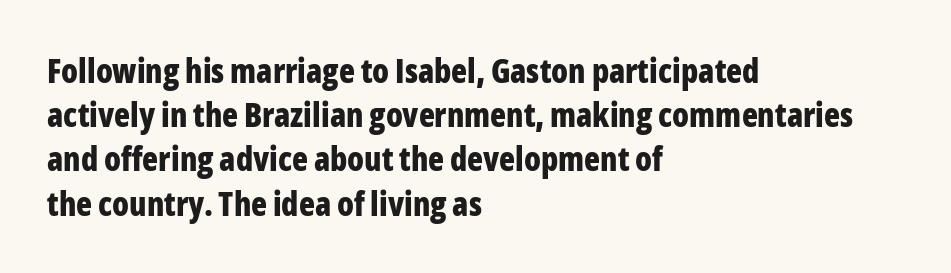
The foot of each line stays bare and open. These lines sit exactly where default settings would place them. Looks like regular typesetting: each glyph gets only the width it needs. Are there feet on the stems? There aren't — it's a sans.
